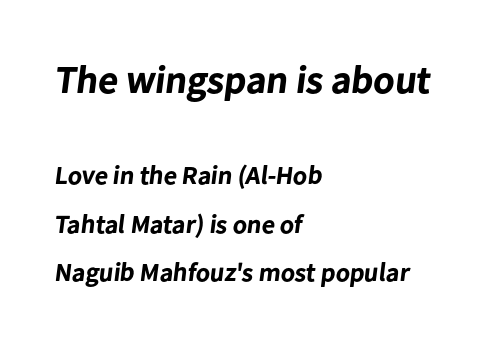
Q: Is the text bold? A: Yes.
Q: Is the typeface a serif or a sans-serif typeface? A: Sans-serif.
Q: Is the text underlined? A: No.
Q: How is the paragraph aligned? A: Left-aligned.
Q: Is the spacing between letters normal or unusually wide? A: Normal.
Q: Which block of text is set in a larger size, the first (top) or the second (bottom)? A: The first (top) one.
Q: Width (condensed, normal, or wide)? A: Normal.
Q: Stroke contrast? A: Low.
Q: x-height? A: Medium.
Q: Monospaced? A: No.
